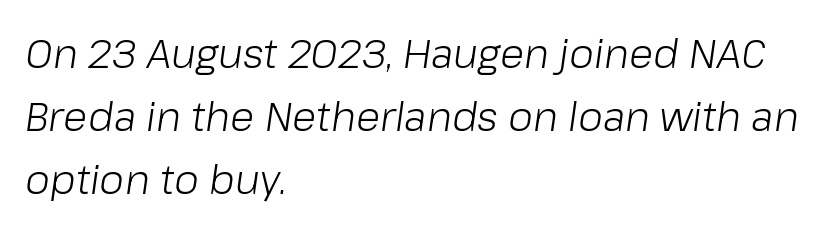
Counters stay open thanks to moderate or lighter strokes. The text carries the slant typical of an italic or oblique font. The ragged edge is on the right, which tells us the setting is flush left. The face used here is proportionally spaced, like ordinary book or web type. There is no visible air inserted between adjacent glyphs. Type without underlining.
